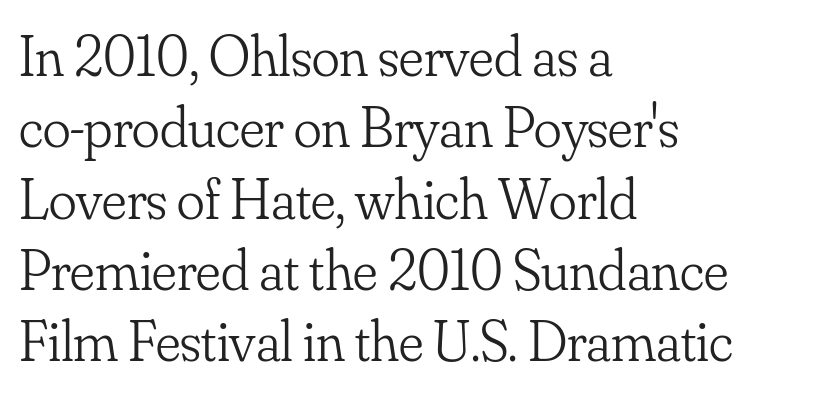
{"serif": "yes", "italic": "no", "bold": "no", "weight": "light", "width": "normal", "stroke_contrast": "low", "x_height": "small", "monospaced": "no", "underline": "no", "align": "left", "line_spacing_ratio": 1.23, "letter_spacing": "normal", "letter_spacing_em": 0.0, "glyph_px": 58}
